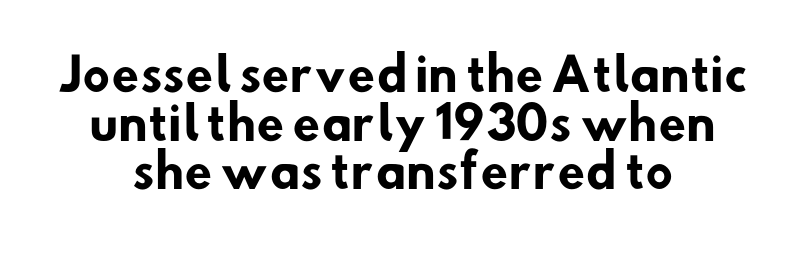
Caption: multi-line text, centered on the measure. Has an underline been added? It has not. Observe the ordinary spacing: letters are neighbours, not strangers. The passage shown is typed in a proportional face where columns would drift. Unlike a traditional serif, this face leaves its strokes unadorned. Students, observe: this is what under-led, compact text looks like.
